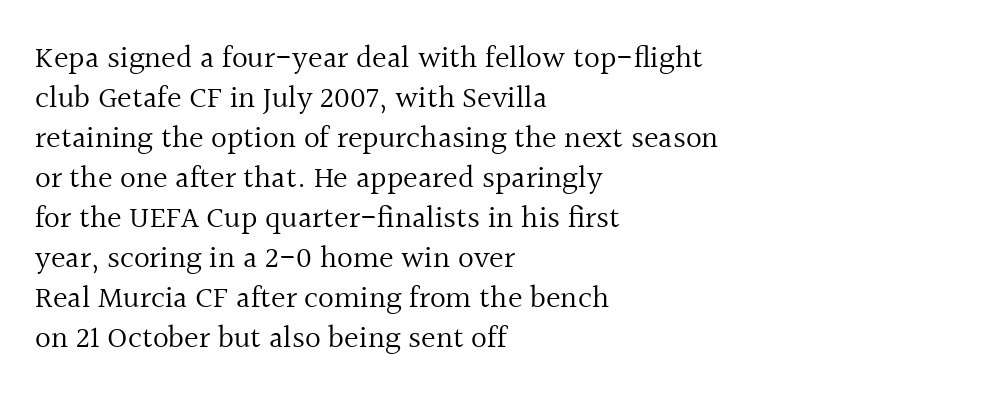
Caption: face not bold, strokes unweighted. Does extra space separate the letters? No, they use regular spacing. Reading down the block, your eye returns to a fixed left position each line. The axis of the letterforms is exactly vertical. The passage shown stacks its lines at a standard gap. Note: serifs present on the glyphs.
